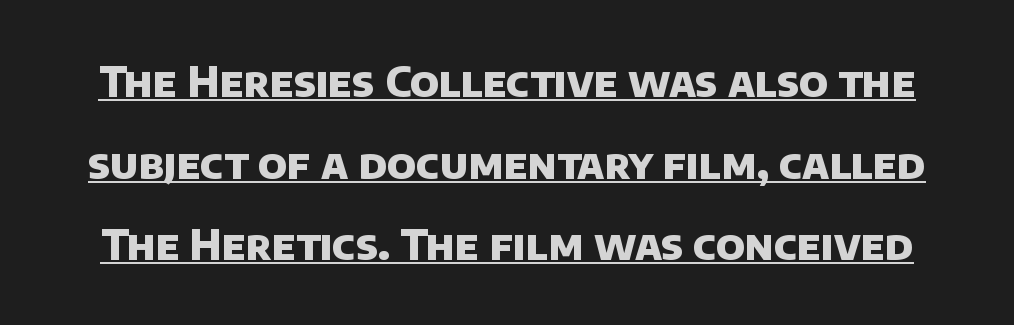
Q: Is the text bold? A: Yes.
Q: Is the typeface a serif or a sans-serif typeface? A: Sans-serif.
Q: Is the text underlined? A: Yes.
Q: Is the spacing between letters normal or unusually wide? A: Normal.
Q: Is the spacing between lines tight, normal or loose? A: Loose.
Q: Width (condensed, normal, or wide)? A: Normal.
Q: Stroke contrast? A: Low.
Q: x-height? A: Large.
Q: Monospaced? A: No.
